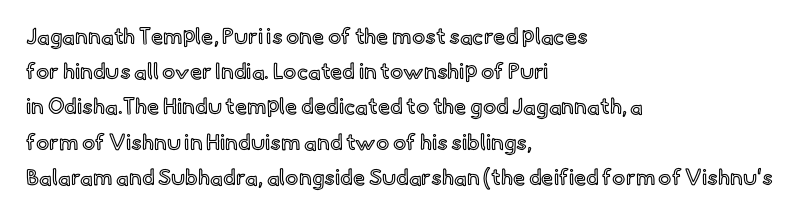
The face used here is rendered with its standard letterfit. A bare baseline throughout the passage. The compositor pushed each line to the left boundary. Regarding leading, the lines here are spaced in the standard way.
